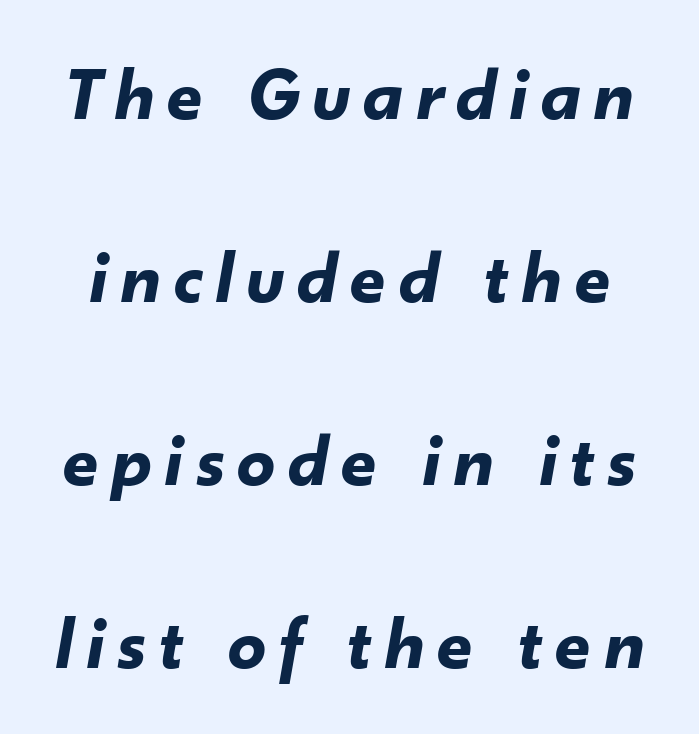
{"italic": "yes", "lean": "right", "slant_degrees": 10, "bold": "yes", "weight": "bold", "width": "normal", "stroke_contrast": "low", "x_height": "small", "monospaced": "no", "underline": "no", "line_spacing": "loose", "line_spacing_ratio": 2.41, "glyph_px": 76}
